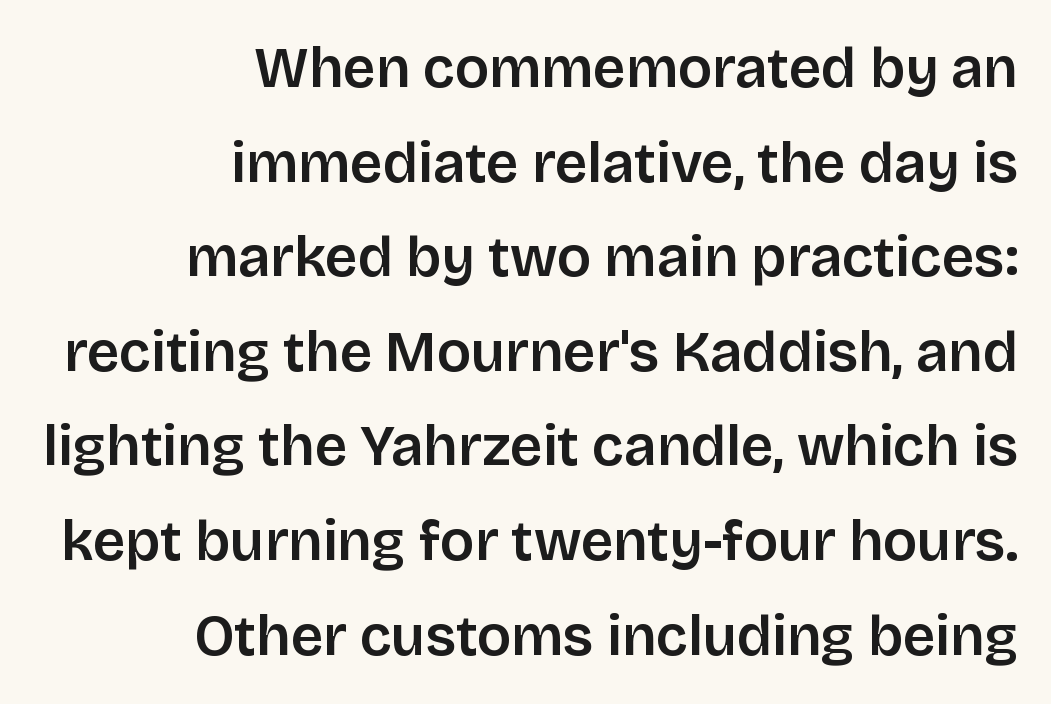
The image shows 57 px semibold sans-serif type, upright; set right-aligned, normal line spacing (1.66x), normal letter spacing, not underlined; low stroke contrast and a large x-height.
